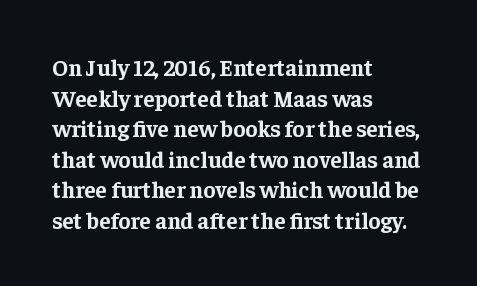
{"italic": "no", "bold": "yes", "underline": "no", "align": "left", "line_spacing": "normal", "line_spacing_ratio": 1.33, "letter_spacing": "normal", "letter_spacing_em": 0.0, "glyph_px": 23}
